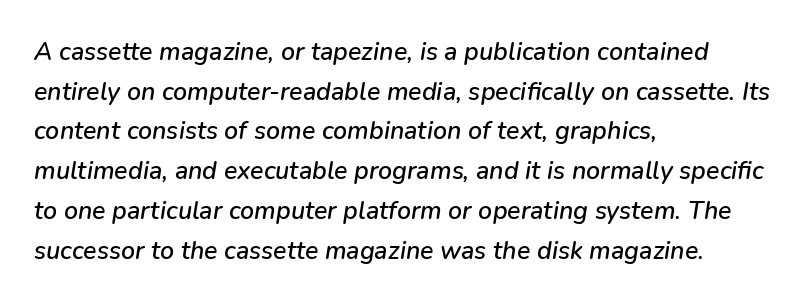
The image shows 25 px text type, italic (leaning right); set left-aligned, normal line spacing (1.59x), normal letter spacing, not underlined.
